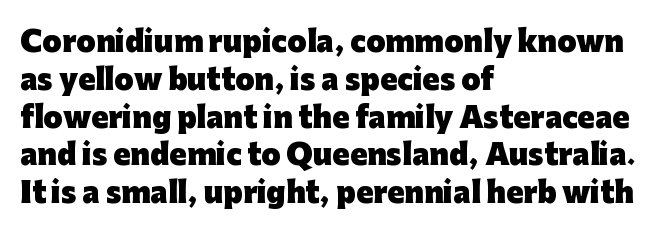
The axis of the letterforms is exactly vertical. The rows are spaced the way most documents space them. Do the characters align in a grid? No, the font is proportional. Strong, thick strokes mark this as bold type. Descenders hang freely into open space. The face used here is a sans, in the tradition of grotesques and geometrics.
